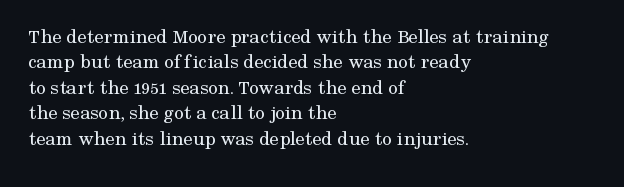
Q: Is the text bold? A: No.
Q: Is the text italic (slanted)? A: No, it is upright.
Q: Is the text underlined? A: No.
Q: How is the paragraph aligned? A: Left-aligned.
Q: Is the spacing between letters normal or unusually wide? A: Normal.
